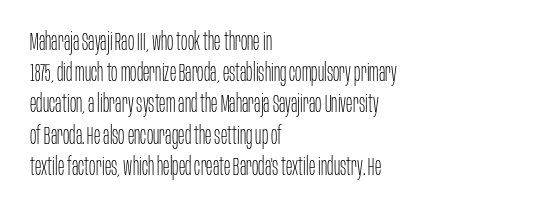
{"italic": "no", "bold": "no", "underline": "no", "align": "left", "line_spacing": "normal", "line_spacing_ratio": 1.3, "letter_spacing": "normal", "letter_spacing_em": 0.0, "glyph_px": 24}
